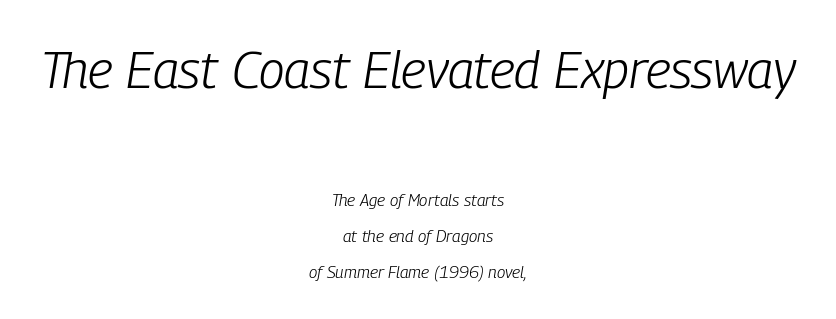
Q: Is the text bold? A: No.
Q: Is the text italic (slanted)? A: Yes, it leans right by about 9 degrees.
Q: Is the text underlined? A: No.
Q: How is the paragraph aligned? A: Centered.
Q: Is the spacing between letters normal or unusually wide? A: Normal.
Q: Is the spacing between lines tight, normal or loose? A: Loose.
Q: Which block of text is set in a larger size, the first (top) or the second (bottom)? A: The first (top) one.
Q: Width (condensed, normal, or wide)? A: Condensed.
Q: Stroke contrast? A: Low.
Q: x-height? A: Medium.
Q: Monospaced? A: No.
